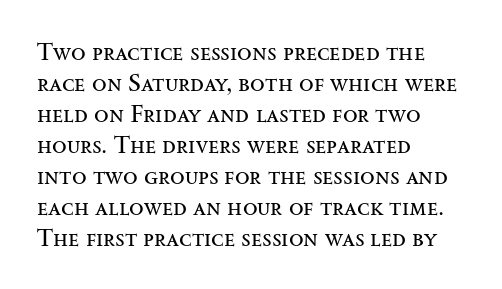
{"italic": "no", "bold": "no", "underline": "no", "align": "left", "line_spacing": "normal", "line_spacing_ratio": 1.29, "letter_spacing": "normal", "letter_spacing_em": 0.0, "glyph_px": 24}
